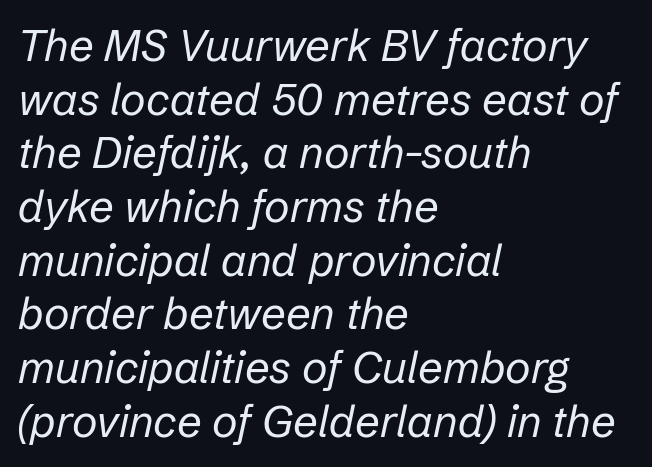
Check under the words: just untouched page. Stroke thickness stays within the range of a standard reading face or lighter. What stands out about the letter spacing? Nothing — it is the standard amount. These lines are rendered in a variable-pitch font.
